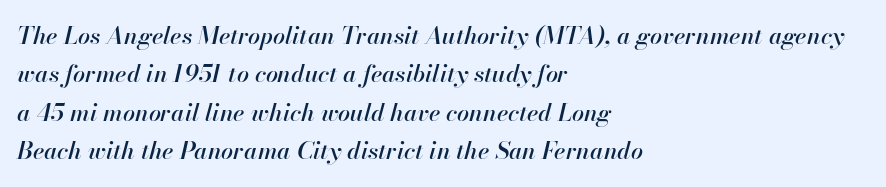
Q: Is the text italic (slanted)? A: Yes, it leans right by about 13 degrees.
Q: Is the text underlined? A: No.
Q: How is the paragraph aligned? A: Left-aligned.
Q: Is the spacing between letters normal or unusually wide? A: Normal.
Q: Is the spacing between lines tight, normal or loose? A: Normal.
